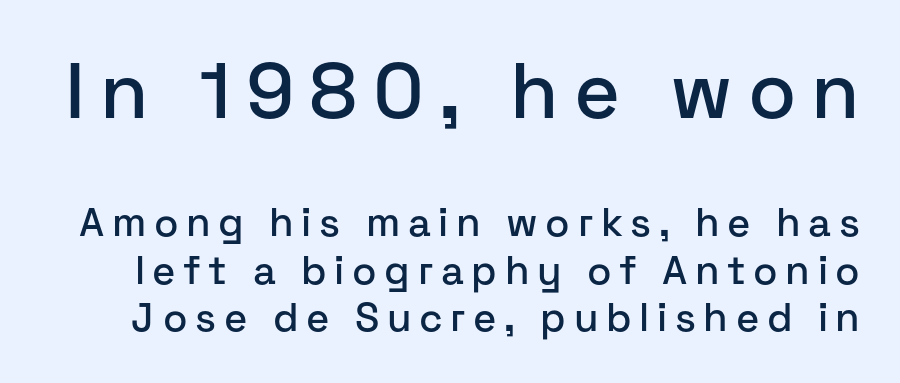
The image shows 79 px sans-serif type, upright; set line spacing 1.18x, not underlined; the first (top) block is 1.98x larger; low stroke contrast and a medium x-height.
